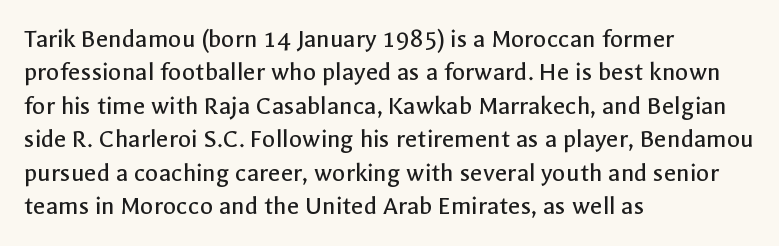
Q: Is the text bold? A: No.
Q: Is the text italic (slanted)? A: No, it is upright.
Q: Is the text underlined? A: No.
Q: How is the paragraph aligned? A: Left-aligned.
Q: Is the spacing between letters normal or unusually wide? A: Normal.
